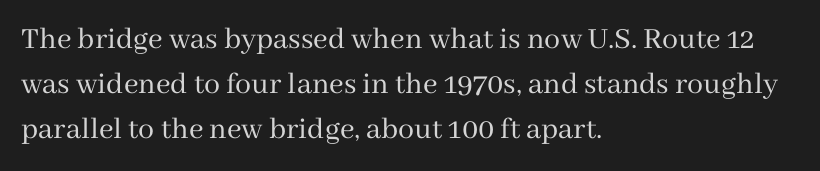
{"serif": "yes", "italic": "no", "bold": "no", "weight": "regular", "width": "normal", "stroke_contrast": "medium", "x_height": "medium", "monospaced": "no", "underline": "no", "align": "left", "line_spacing": "normal", "line_spacing_ratio": 1.41, "letter_spacing": "normal", "letter_spacing_em": 0.0, "glyph_px": 32}
